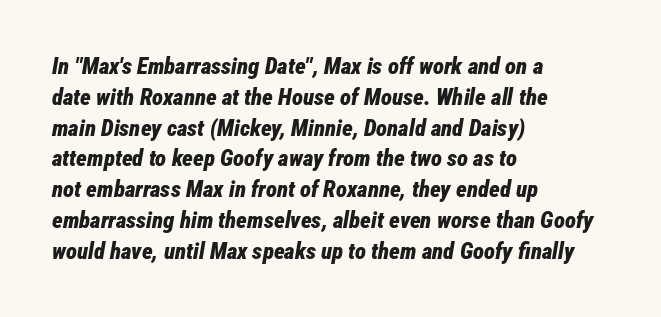
Q: Is the text bold? A: Yes.
Q: Is the text italic (slanted)? A: Yes, it leans right by about 12 degrees.
Q: Is the text underlined? A: No.
Q: How is the paragraph aligned? A: Left-aligned.
Q: Is the spacing between letters normal or unusually wide? A: Normal.
Q: Is the spacing between lines tight, normal or loose? A: Normal.
